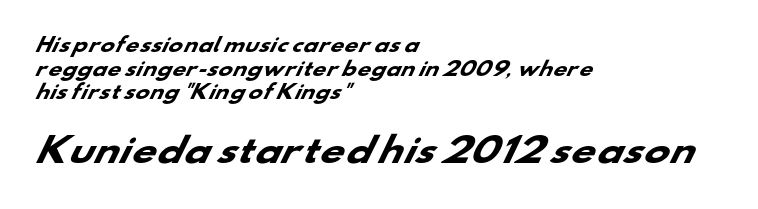
The image shows 34 px heavy, wide sans-serif type; set left-aligned, line spacing 1.24x, normal letter spacing, not underlined; the second (bottom) block is 1.79x larger; low stroke contrast and a small x-height.
